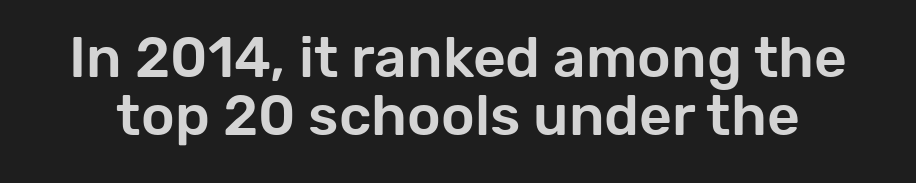
The typeface chosen for these lines omits serifs. Here the designer chose a conventional face with non-uniform glyph widths. This is roman type, the default non-slanted kind. Just letters on the line, the space beneath them empty. Inter-character spacing is left at the font's built-in metrics. Summary of vertical rhythm: compact, with narrow interline spacing.
